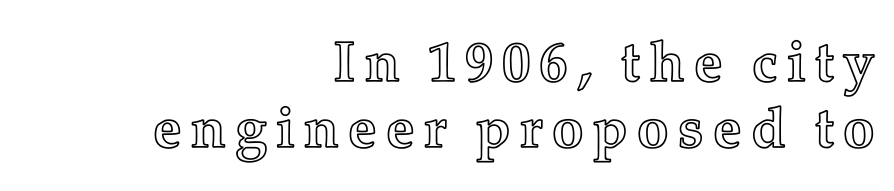
{"italic": "no", "width": "normal", "x_height": "medium", "monospaced": "no", "underline": "no", "align": "right", "line_spacing_ratio": 1.16, "glyph_px": 57}
